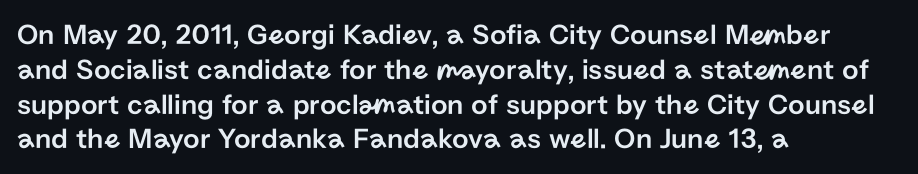
Q: Is the text italic (slanted)? A: No, it is upright.
Q: Is the typeface a serif or a sans-serif typeface? A: Sans-serif.
Q: Is the text underlined? A: No.
Q: How is the paragraph aligned? A: Left-aligned.
Q: Is the spacing between letters normal or unusually wide? A: Normal.
Q: Width (condensed, normal, or wide)? A: Normal.
Q: Stroke contrast? A: Low.
Q: x-height? A: Medium.
Q: Monospaced? A: No.
